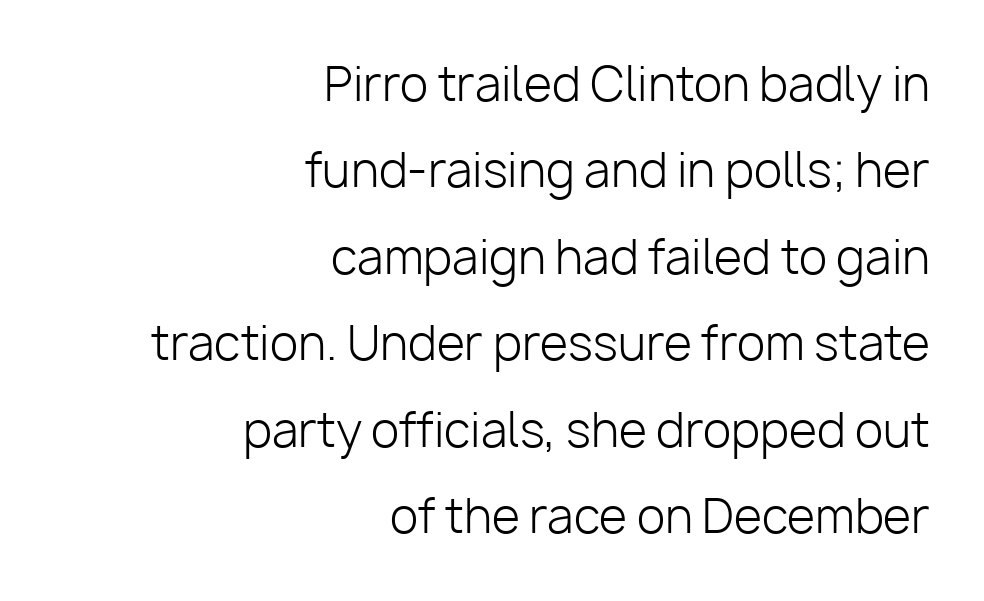
{"serif": "no", "italic": "no", "bold": "no", "weight": "light", "width": "normal", "stroke_contrast": "low", "x_height": "medium", "monospaced": "no", "underline": "no", "align": "right", "line_spacing_ratio": 1.88, "letter_spacing": "normal", "letter_spacing_em": 0.0, "glyph_px": 46}
